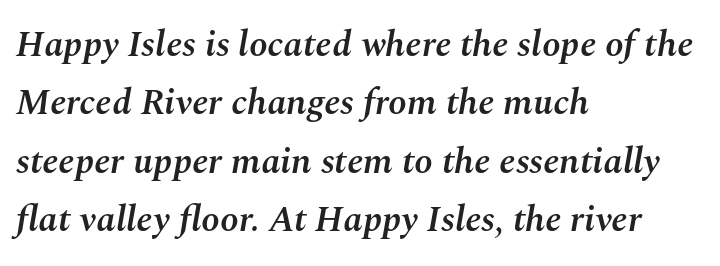
Caption: multi-line text, flush left, ragged right. These words are printed semibold, heavier than regular yet not bold. The glyphs are unaccompanied by any horizontal stroke below them. You can tell it's italic because the verticals aren't actually vertical. Standard letterfit; no display-style spreading of the glyphs. Is this a fixed-width face? No — the glyphs have proportional, varying widths.
